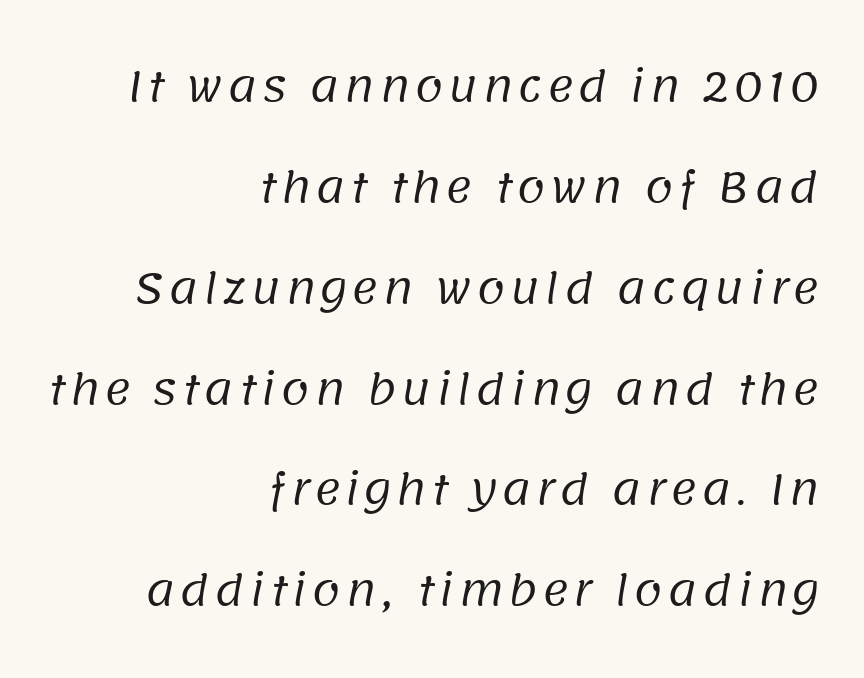
Q: Is the text bold? A: No.
Q: Is the typeface a serif or a sans-serif typeface? A: Sans-serif.
Q: Is the text underlined? A: No.
Q: How is the paragraph aligned? A: Right-aligned.
Q: Is the spacing between lines tight, normal or loose? A: Loose.
Q: Width (condensed, normal, or wide)? A: Normal.
Q: Stroke contrast? A: Low.
Q: x-height? A: Large.
Q: Monospaced? A: No.
